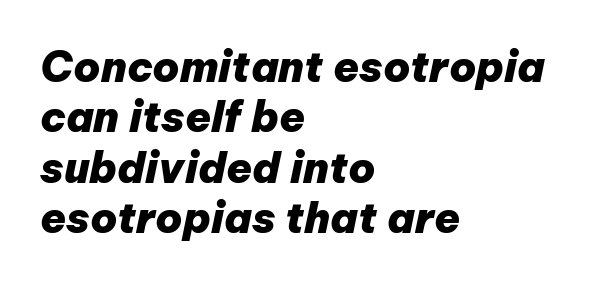
The image shows 42 px heavy type, italic (leaning right); set left-aligned, line spacing 1.2x, normal letter spacing, not underlined; low stroke contrast and a medium x-height.
